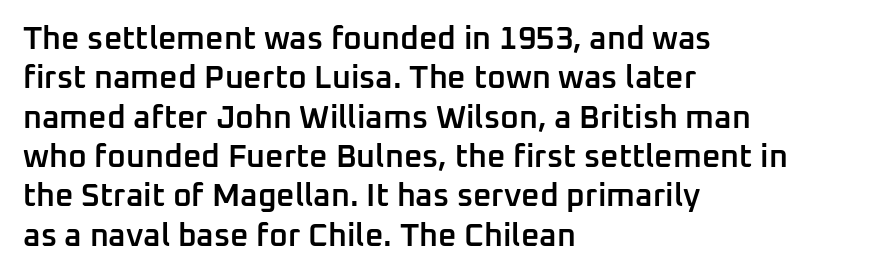
{"serif": "no", "italic": "no", "bold": "semi", "weight": "semibold", "width": "normal", "stroke_contrast": "low", "x_height": "medium", "monospaced": "no", "underline": "no", "align": "left", "line_spacing_ratio": 1.23, "letter_spacing": "normal", "letter_spacing_em": 0.0, "glyph_px": 32}
